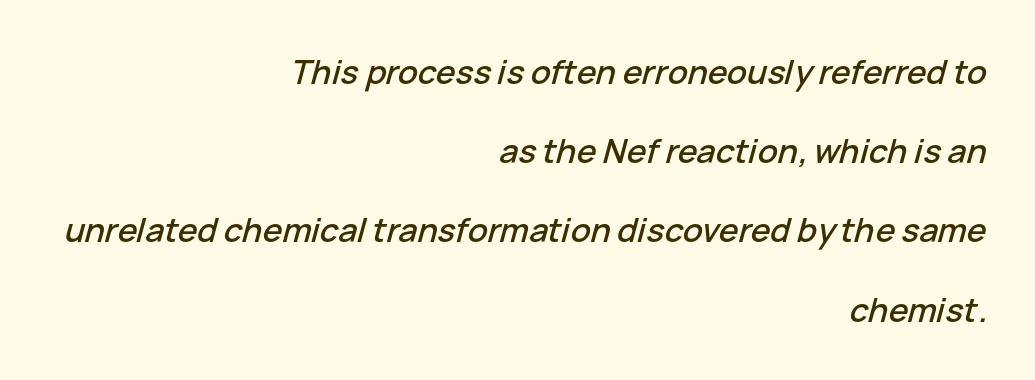
Q: Is the text italic (slanted)? A: Yes, it leans right by about 15 degrees.
Q: Is the text underlined? A: No.
Q: How is the paragraph aligned? A: Right-aligned.
Q: Is the spacing between letters normal or unusually wide? A: Normal.
Q: Is the spacing between lines tight, normal or loose? A: Loose.
Q: Width (condensed, normal, or wide)? A: Normal.
Q: Stroke contrast? A: Low.
Q: x-height? A: Medium.
Q: Monospaced? A: No.
